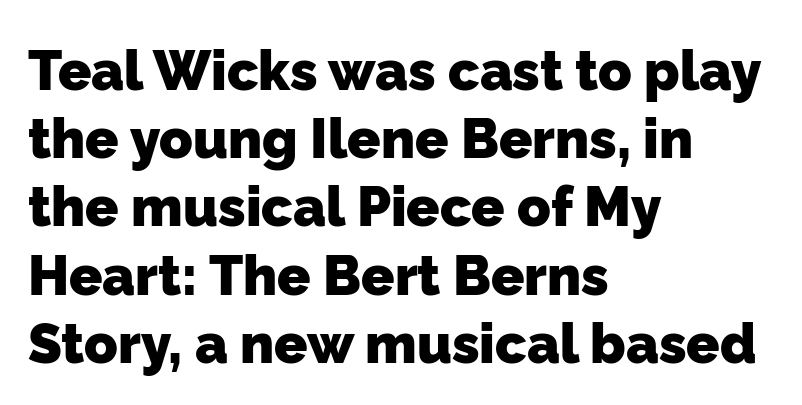
Q: Is the text bold? A: Yes.
Q: Is the typeface a serif or a sans-serif typeface? A: Sans-serif.
Q: Is the text underlined? A: No.
Q: How is the paragraph aligned? A: Left-aligned.
Q: Is the spacing between letters normal or unusually wide? A: Normal.
Q: Width (condensed, normal, or wide)? A: Normal.
Q: Stroke contrast? A: Low.
Q: x-height? A: Medium.
Q: Monospaced? A: No.
